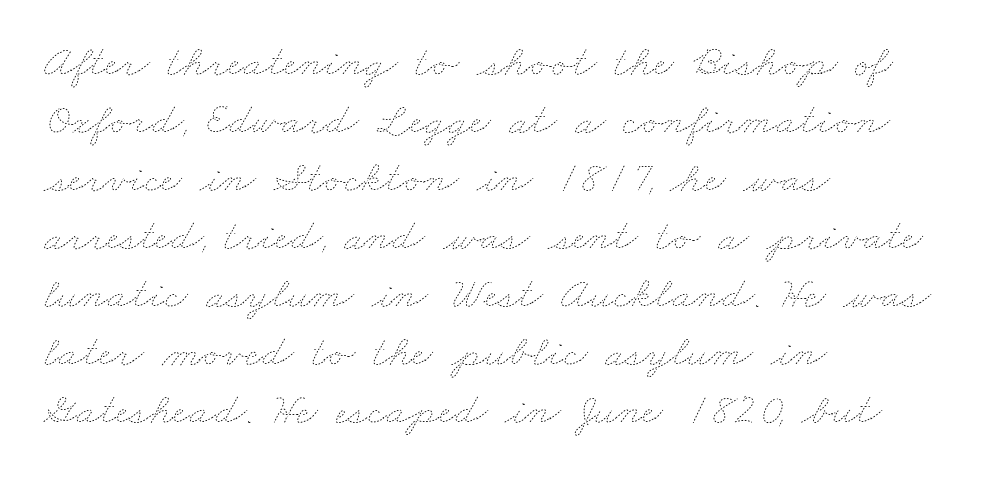
What stands out about the letter spacing? Nothing — it is the standard amount. The face used here is proportionally spaced, like ordinary book or web type. Visually the block forms a straight wall on the left and a jagged coastline on the right. Only glyphs here, with clear space below each row. This reads as an unemphasized weight, regular at the heaviest.
